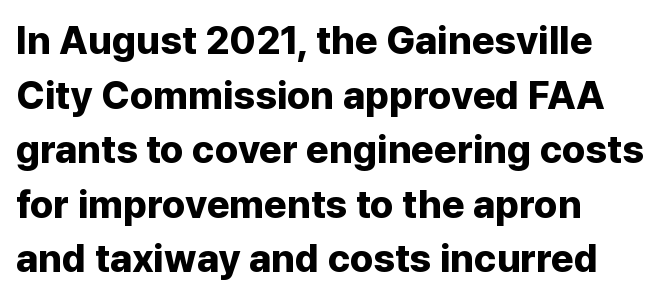
{"serif": "no", "italic": "no", "bold": "yes", "weight": "bold", "width": "normal", "stroke_contrast": "low", "x_height": "medium", "monospaced": "no", "underline": "no", "align": "left", "line_spacing": "normal", "line_spacing_ratio": 1.4, "letter_spacing": "normal", "letter_spacing_em": 0.0, "glyph_px": 39}
